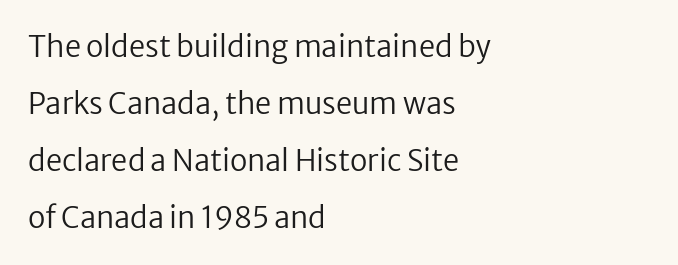
Q: Is the text bold? A: No.
Q: Is the text italic (slanted)? A: No, it is upright.
Q: Is the typeface a serif or a sans-serif typeface? A: Sans-serif.
Q: Is the text underlined? A: No.
Q: How is the paragraph aligned? A: Left-aligned.
Q: Is the spacing between letters normal or unusually wide? A: Normal.
Q: Is the spacing between lines tight, normal or loose? A: Loose.
Q: Width (condensed, normal, or wide)? A: Normal.
Q: Stroke contrast? A: Low.
Q: x-height? A: Medium.
Q: Monospaced? A: No.
